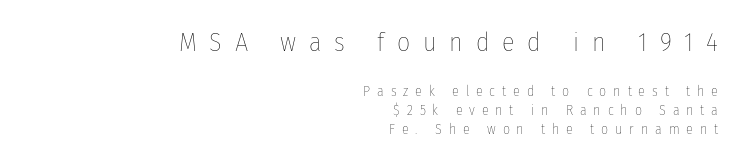
The gaps between neighbouring characters are conspicuously large. The passage shown is not underscored anywhere. The type sits square on the baseline with zero lean. This rendering uses right alignment, leaving the left contour irregular. Size contrast runs from large at the top to small at the bottom.
